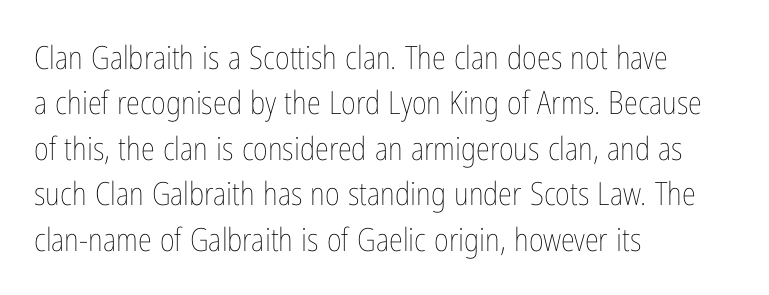
The image shows 32 px thin, condensed type, upright; set left-aligned, normal line spacing (1.42x), normal letter spacing, not underlined; low stroke contrast and a medium x-height.
